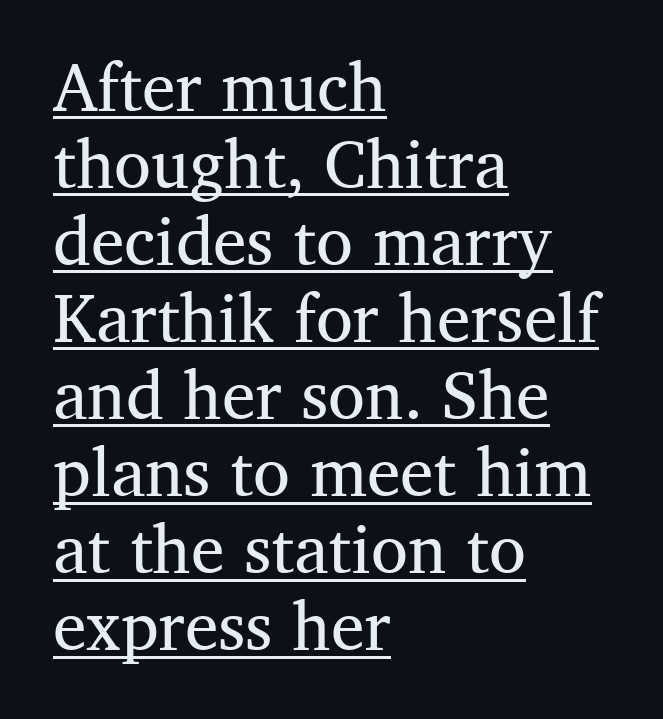
{"serif": "yes", "italic": "no", "bold": "no", "weight": "regular", "width": "normal", "stroke_contrast": "medium", "x_height": "medium", "monospaced": "no", "underline": "yes", "align": "left", "line_spacing": "tight", "line_spacing_ratio": 1.15, "letter_spacing": "normal", "letter_spacing_em": 0.0, "glyph_px": 67}
